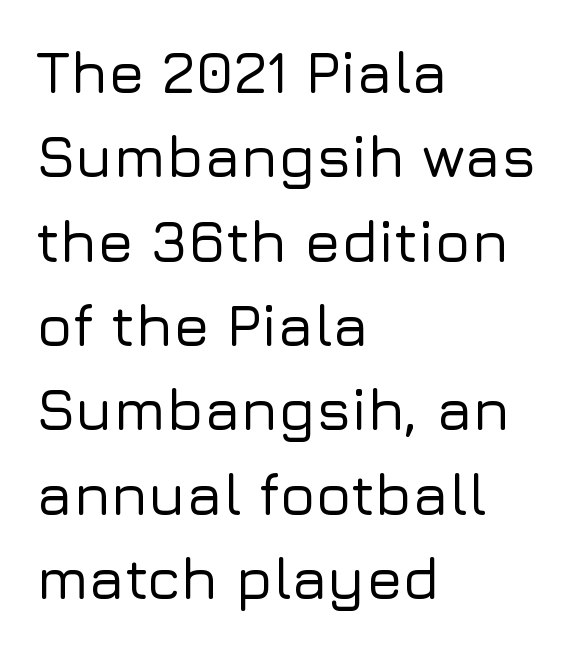
Left-aligned paragraph, ragged on the right. A normal amount of white space separates one row of letters from the next. These lines are rendered in a variable-pitch font. The face used here is rendered with its standard letterfit. Unmarked baselines from the first word to the last.
